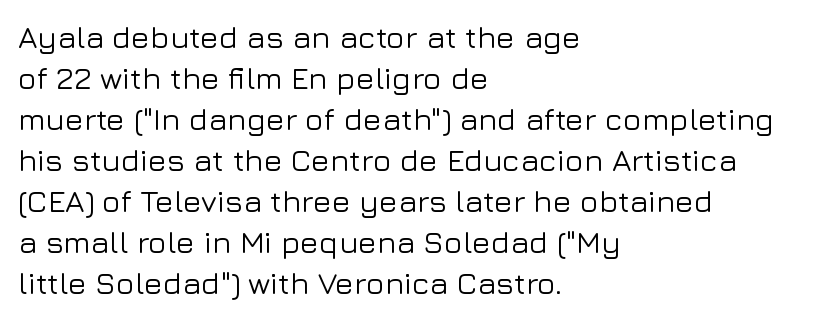
Proportional: the letters do not fall into vertical columns. The type family on display is of the sans-serif kind. Vertically, the passage feels balanced, rows spaced as you'd expect. The type sits square on the baseline with zero lean. Between one letter and the next there's only the usual sliver of space. In CSS terms this would be text-align: left.
